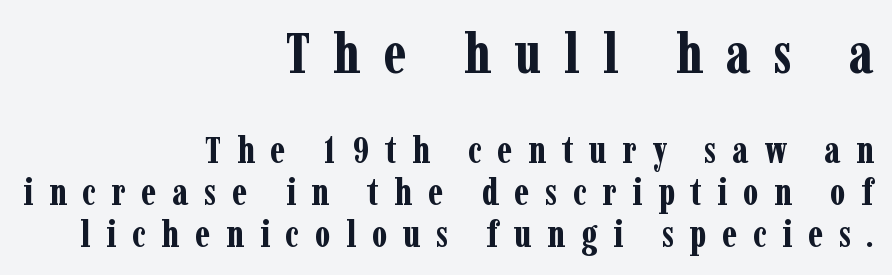
Q: Is the text bold? A: Yes.
Q: Is the text italic (slanted)? A: No, it is upright.
Q: Is the typeface a serif or a sans-serif typeface? A: Serif.
Q: Is the text underlined? A: No.
Q: How is the paragraph aligned? A: Right-aligned.
Q: Is the spacing between letters normal or unusually wide? A: Unusually wide.
Q: Is the spacing between lines tight, normal or loose? A: Tight.
Q: Which block of text is set in a larger size, the first (top) or the second (bottom)? A: The first (top) one.
Q: Width (condensed, normal, or wide)? A: Condensed.
Q: Stroke contrast? A: Low.
Q: x-height? A: Medium.
Q: Monospaced? A: No.
